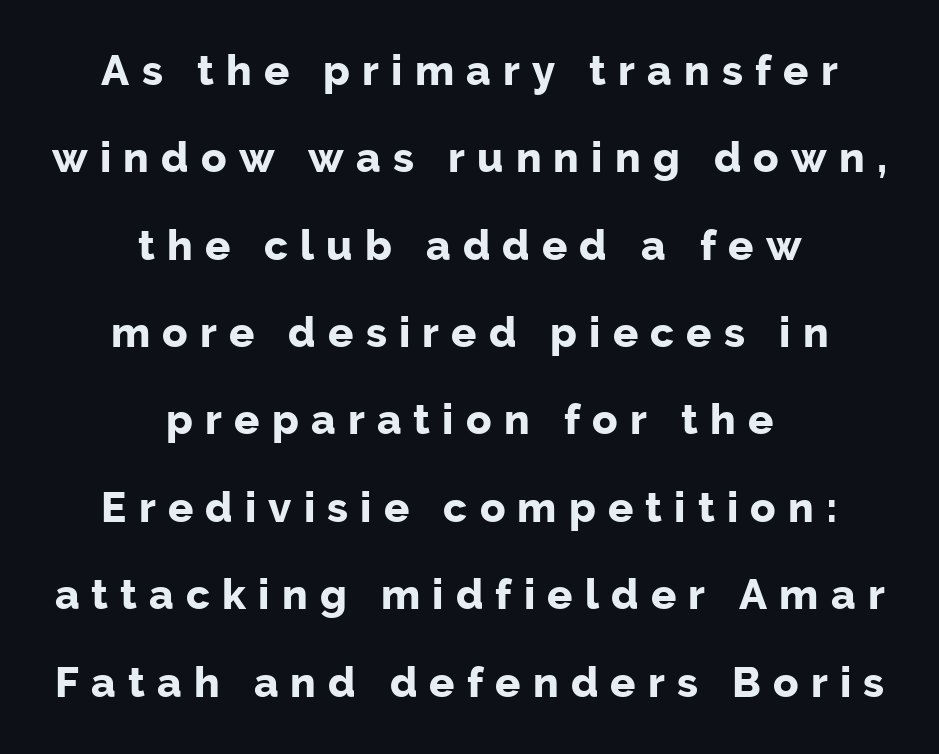
Q: Is the text bold? A: Yes.
Q: Is the text italic (slanted)? A: No, it is upright.
Q: Is the typeface a serif or a sans-serif typeface? A: Sans-serif.
Q: Is the text underlined? A: No.
Q: How is the paragraph aligned? A: Centered.
Q: Is the spacing between letters normal or unusually wide? A: Unusually wide.
Q: Is the spacing between lines tight, normal or loose? A: Loose.
Q: Width (condensed, normal, or wide)? A: Normal.
Q: Stroke contrast? A: Low.
Q: x-height? A: Medium.
Q: Monospaced? A: No.
